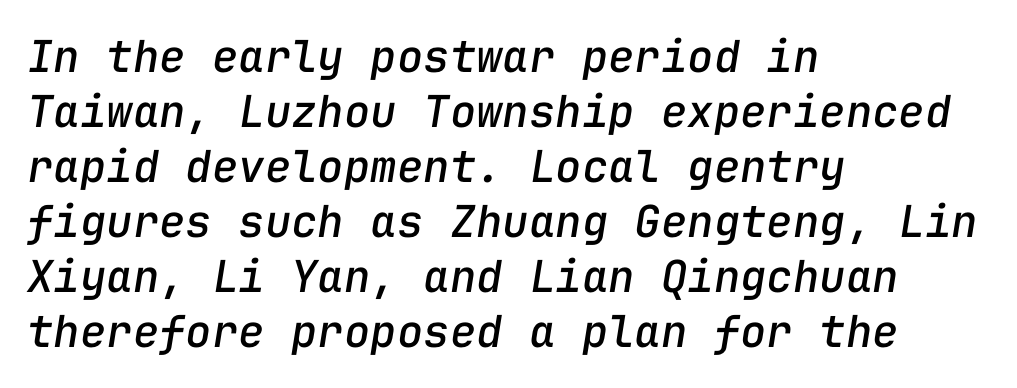
The passage is arranged the way most books set body copy — flush left. Plain, unruled lines of type. This sample uses plain, unmodified letter spacing. Successive baselines arrive at the customary interval. The lettering tilts uniformly, giving the passage an italic look.
